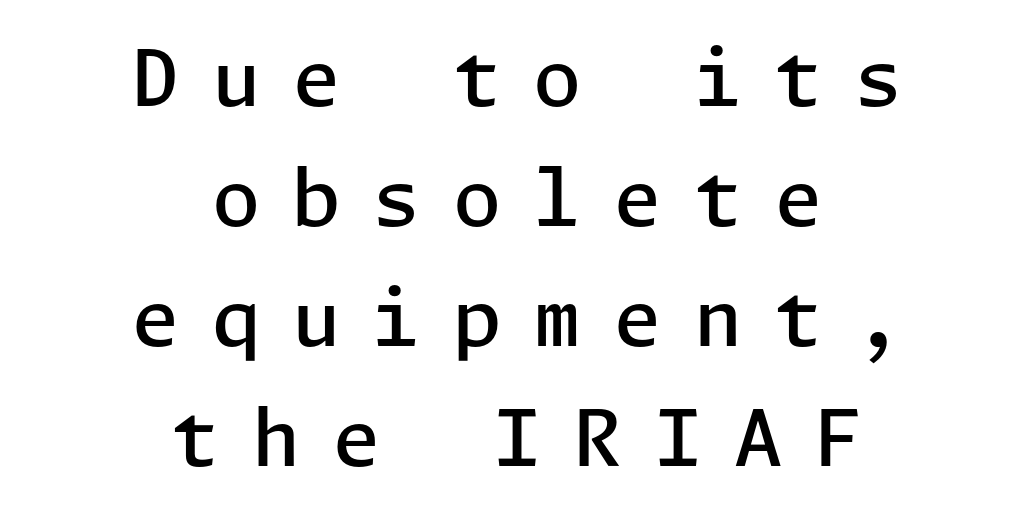
{"serif": "no", "italic": "no", "bold": "semi", "weight": "semibold", "width": "normal", "stroke_contrast": "low", "x_height": "medium", "underline": "no", "align": "center", "line_spacing": "normal", "line_spacing_ratio": 1.54, "letter_spacing": "wide", "letter_spacing_em": 0.41, "glyph_px": 78}
